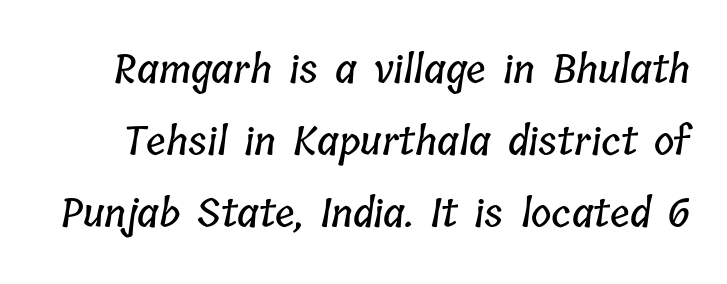
Q: Is the text underlined? A: No.
Q: Is the spacing between letters normal or unusually wide? A: Normal.
Q: Width (condensed, normal, or wide)? A: Condensed.
Q: Stroke contrast? A: Low.
Q: x-height? A: Medium.
Q: Monospaced? A: No.
